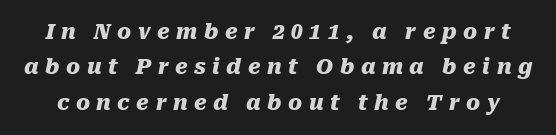
The image shows 21 px bold type, italic (leaning right); set normal line spacing (1.69x), unusually wide letter spacing (+0.31 em), not underlined.
